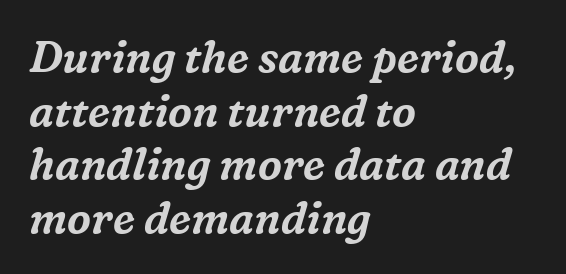
These lines are rendered in a variable-pitch font. In terms of letterspacing, this is plain default setting. The block of text has a typical density, with ordinary space between rows. Observe the lean: these are italic letterforms.
